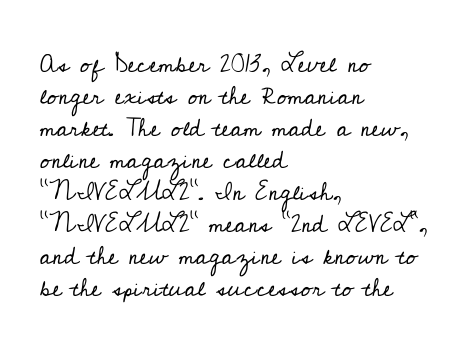
{"bold": "no", "underline": "no", "align": "left", "line_spacing": "normal", "line_spacing_ratio": 1.28, "letter_spacing": "normal", "letter_spacing_em": 0.0, "glyph_px": 25}
